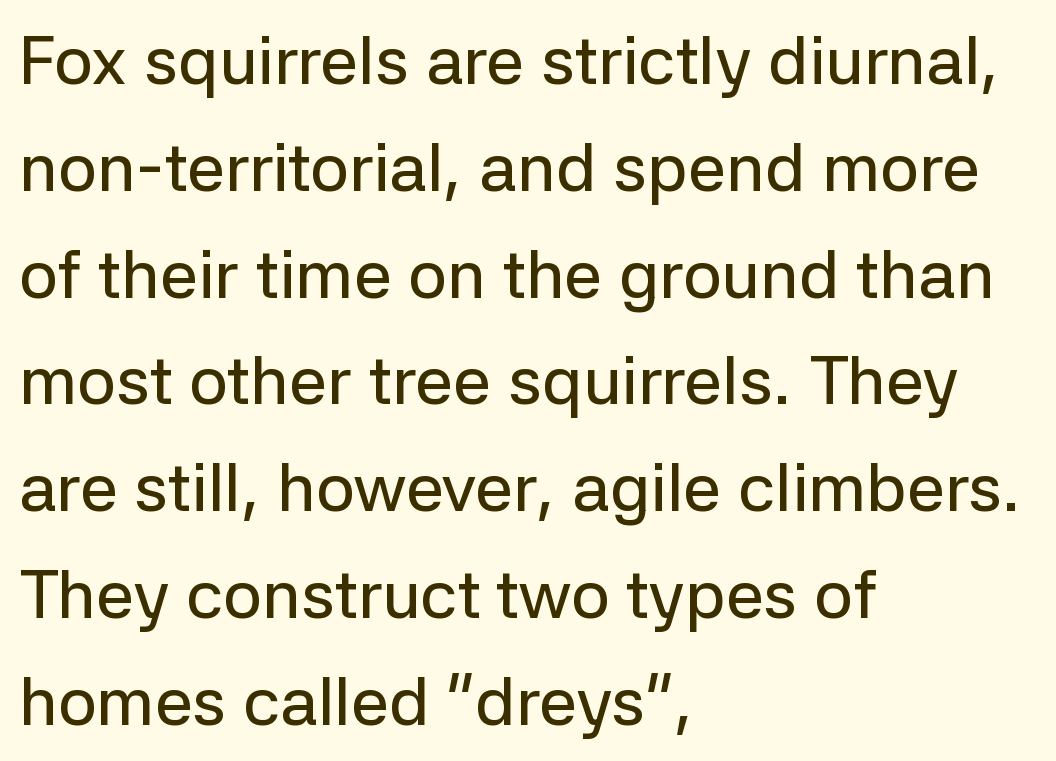
The image shows 68 px sans-serif type, upright; set left-aligned, normal line spacing (1.57x), normal letter spacing, not underlined; low stroke contrast and a medium x-height.
